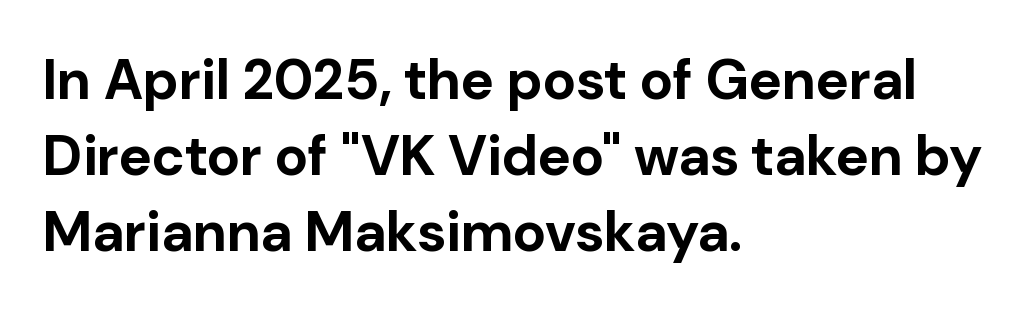
The rows are spaced the way most documents space them. Upright lettering throughout. You could call the tracking neutral — neither tight nor loose. The rag falls on the right side of this text block. Stroke terminals: plain, sans-serif.
